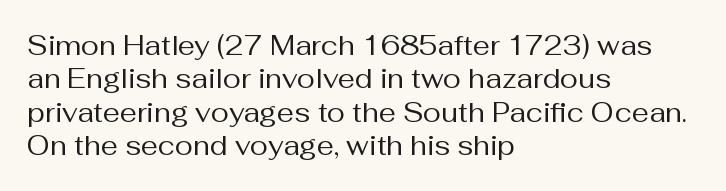
No letter is thick-stroked: the sample isn't bold. This rendering leaves character spacing at its baseline value. A bare baseline throughout the passage. Line beginnings align vertically; line endings do not. This sample uses an upright cut, with every glyph sitting square on the baseline.
